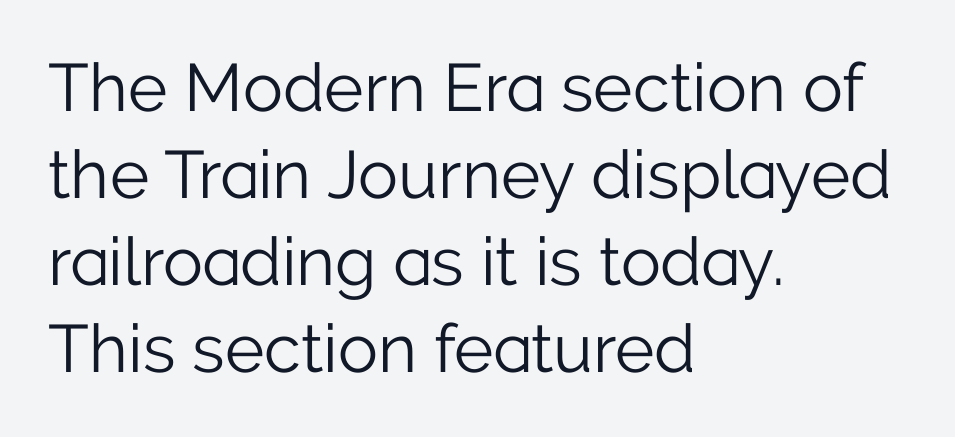
Q: Is the text bold? A: No.
Q: Is the text italic (slanted)? A: No, it is upright.
Q: Is the typeface a serif or a sans-serif typeface? A: Sans-serif.
Q: Is the text underlined? A: No.
Q: How is the paragraph aligned? A: Left-aligned.
Q: Is the spacing between letters normal or unusually wide? A: Normal.
Q: Is the spacing between lines tight, normal or loose? A: Normal.
Q: Width (condensed, normal, or wide)? A: Normal.
Q: Stroke contrast? A: Low.
Q: x-height? A: Medium.
Q: Monospaced? A: No.
